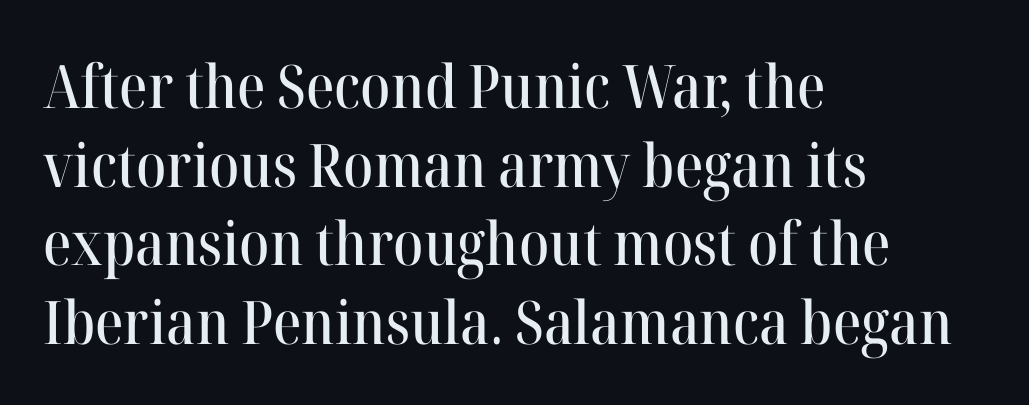
{"serif": "yes", "italic": "no", "width": "normal", "stroke_contrast": "high", "x_height": "medium", "monospaced": "no", "underline": "no", "align": "left", "line_spacing": "normal", "line_spacing_ratio": 1.31, "letter_spacing": "normal", "letter_spacing_em": 0.0, "glyph_px": 60}
